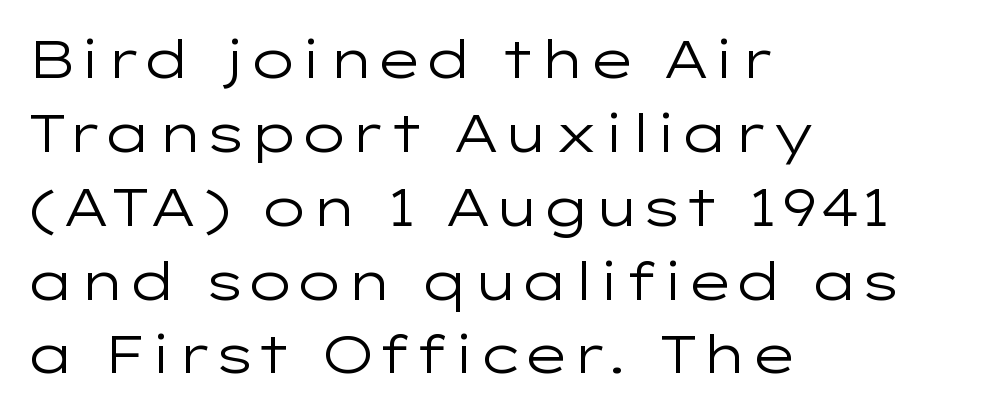
Q: Is the text bold? A: No.
Q: Is the text italic (slanted)? A: No, it is upright.
Q: Is the typeface a serif or a sans-serif typeface? A: Sans-serif.
Q: Is the text underlined? A: No.
Q: How is the paragraph aligned? A: Left-aligned.
Q: Is the spacing between letters normal or unusually wide? A: Normal.
Q: Is the spacing between lines tight, normal or loose? A: Normal.
Q: Width (condensed, normal, or wide)? A: Wide.
Q: Stroke contrast? A: Low.
Q: x-height? A: Medium.
Q: Monospaced? A: No.
